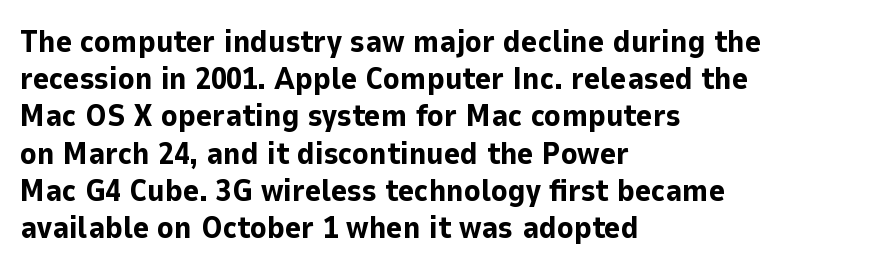
The image shows 31 px bold sans-serif type, upright; set left-aligned, line spacing 1.2x, normal letter spacing, not underlined; low stroke contrast and a medium x-height.
